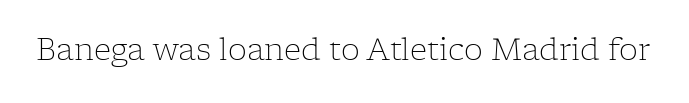
{"serif": "yes", "italic": "no", "bold": "no", "weight": "light", "width": "normal", "stroke_contrast": "low", "x_height": "medium", "monospaced": "no", "underline": "no", "letter_spacing": "normal", "letter_spacing_em": 0.0, "glyph_px": 30}
